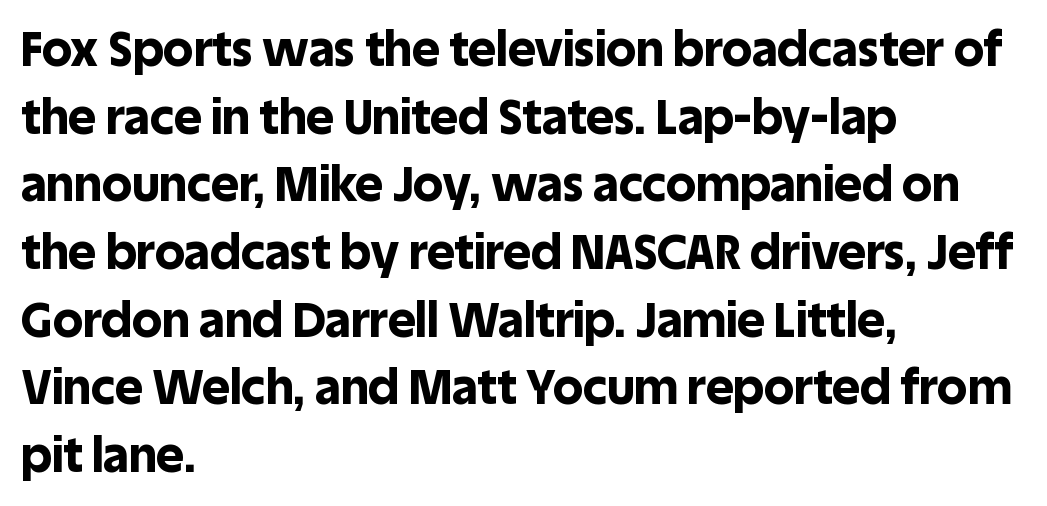
A typesetter would call this zero additional tracking. The typography opts for an upright posture over an oblique one. Casual observation: everything's shoved over to the left. Letters rest on an invisible, unmarked baseline.
